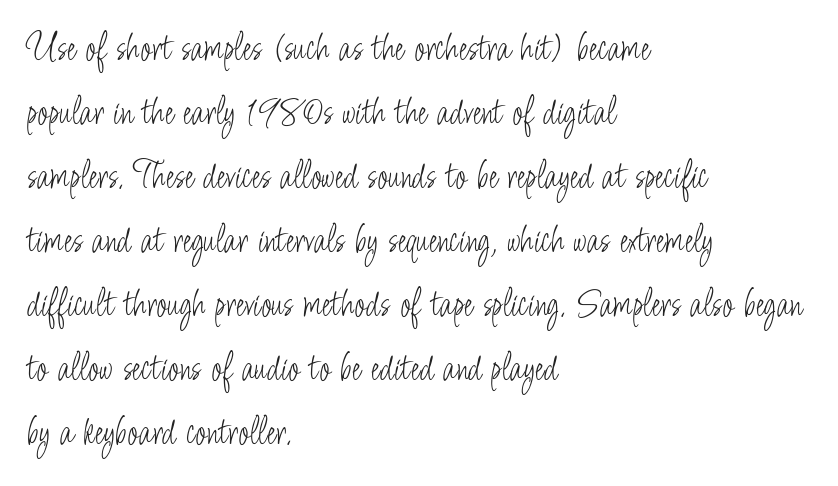
Q: Is the text bold? A: No.
Q: Is the text italic (slanted)? A: Yes.
Q: Is the typeface a serif or a sans-serif typeface? A: Sans-serif.
Q: Is the text underlined? A: No.
Q: How is the paragraph aligned? A: Left-aligned.
Q: Is the spacing between letters normal or unusually wide? A: Normal.
Q: Is the spacing between lines tight, normal or loose? A: Normal.
Q: Width (condensed, normal, or wide)? A: Condensed.
Q: Stroke contrast? A: Low.
Q: x-height? A: Small.
Q: Monospaced? A: No.
